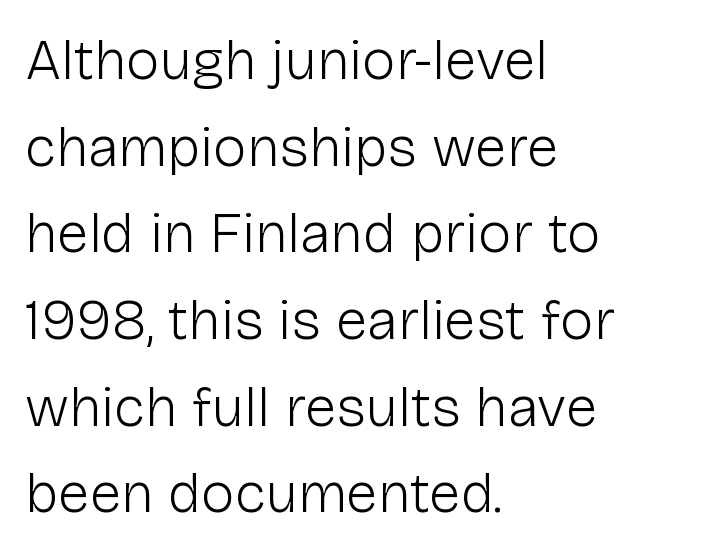
Q: Is the text bold? A: No.
Q: Is the text italic (slanted)? A: No, it is upright.
Q: Is the typeface a serif or a sans-serif typeface? A: Sans-serif.
Q: Is the text underlined? A: No.
Q: How is the paragraph aligned? A: Left-aligned.
Q: Is the spacing between letters normal or unusually wide? A: Normal.
Q: Is the spacing between lines tight, normal or loose? A: Normal.
Q: Width (condensed, normal, or wide)? A: Normal.
Q: Stroke contrast? A: Low.
Q: x-height? A: Medium.
Q: Monospaced? A: No.
